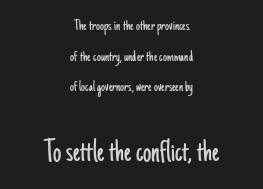
Q: Is the text bold? A: No.
Q: Is the text italic (slanted)? A: No, it is upright.
Q: Is the typeface a serif or a sans-serif typeface? A: Sans-serif.
Q: Is the text underlined? A: No.
Q: How is the paragraph aligned? A: Centered.
Q: Is the spacing between letters normal or unusually wide? A: Normal.
Q: Is the spacing between lines tight, normal or loose? A: Loose.
Q: Which block of text is set in a larger size, the first (top) or the second (bottom)? A: The second (bottom) one.
Q: Width (condensed, normal, or wide)? A: Condensed.
Q: Stroke contrast? A: Low.
Q: x-height? A: Small.
Q: Monospaced? A: No.
